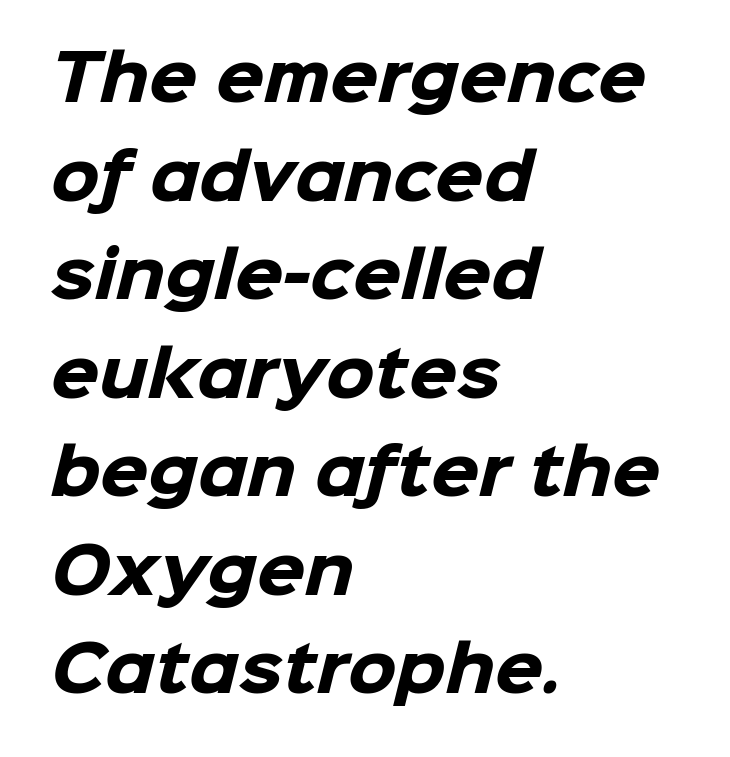
The line texture is even and compact thanks to regular tracking. Looks like regular typesetting: each glyph gets only the width it needs. The strip under each line holds only bare page. This is heavy type, rendered in bold.
